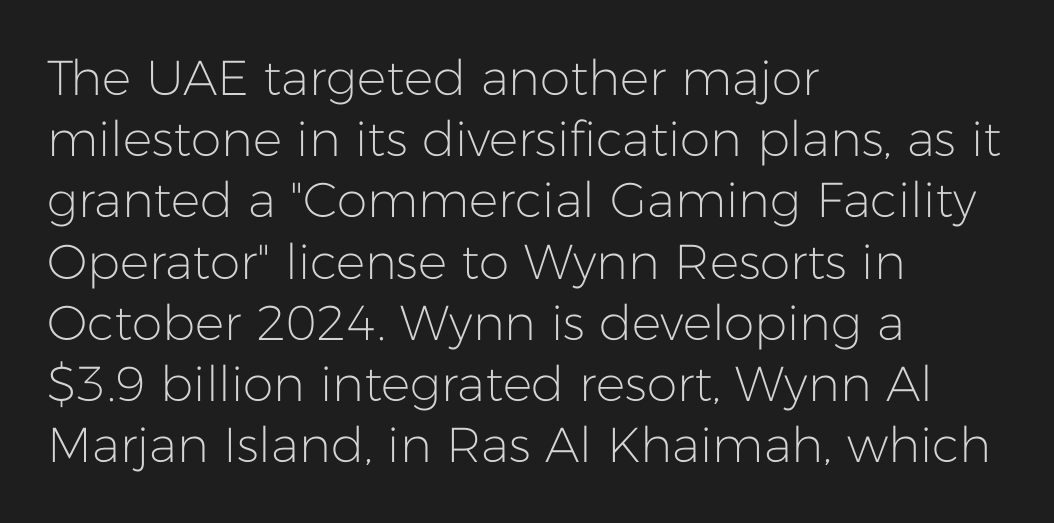
The image shows 49 px light sans-serif type, upright; set left-aligned, normal line spacing (1.25x), normal letter spacing, not underlined; low stroke contrast and a medium x-height.
